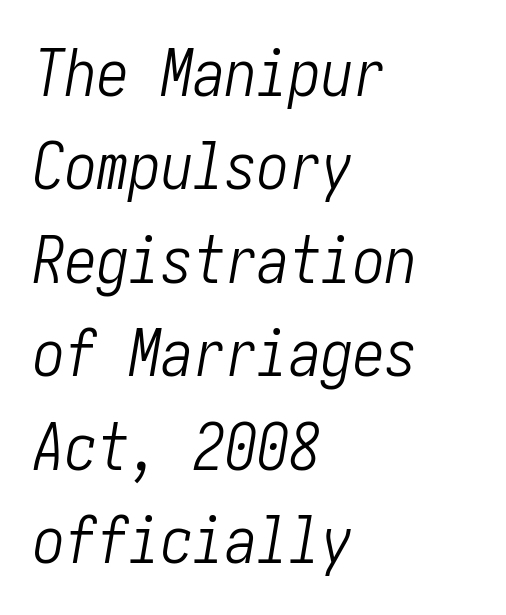
{"italic": "yes", "lean": "right", "slant_degrees": 10, "bold": "no", "weight": "light", "width": "condensed", "stroke_contrast": "low", "x_height": "medium", "underline": "no", "align": "left", "line_spacing": "normal", "line_spacing_ratio": 1.46, "letter_spacing": "normal", "letter_spacing_em": 0.0, "glyph_px": 64}
